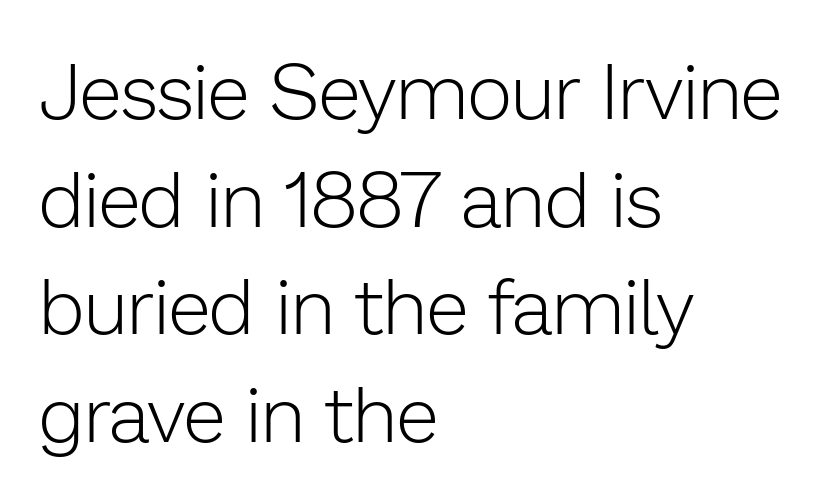
Q: Is the text bold? A: No.
Q: Is the text italic (slanted)? A: No, it is upright.
Q: Is the typeface a serif or a sans-serif typeface? A: Sans-serif.
Q: Is the text underlined? A: No.
Q: How is the paragraph aligned? A: Left-aligned.
Q: Is the spacing between letters normal or unusually wide? A: Normal.
Q: Is the spacing between lines tight, normal or loose? A: Normal.
Q: Width (condensed, normal, or wide)? A: Normal.
Q: Stroke contrast? A: Low.
Q: x-height? A: Medium.
Q: Monospaced? A: No.
